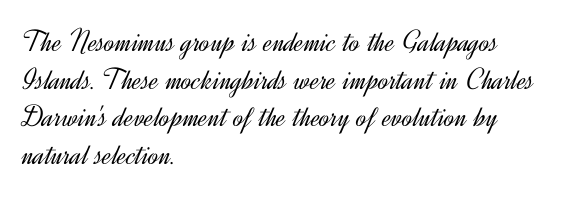
The image shows 31 px light sans-serif type; set left-aligned, line spacing 1.21x, normal letter spacing, not underlined; a small x-height.
